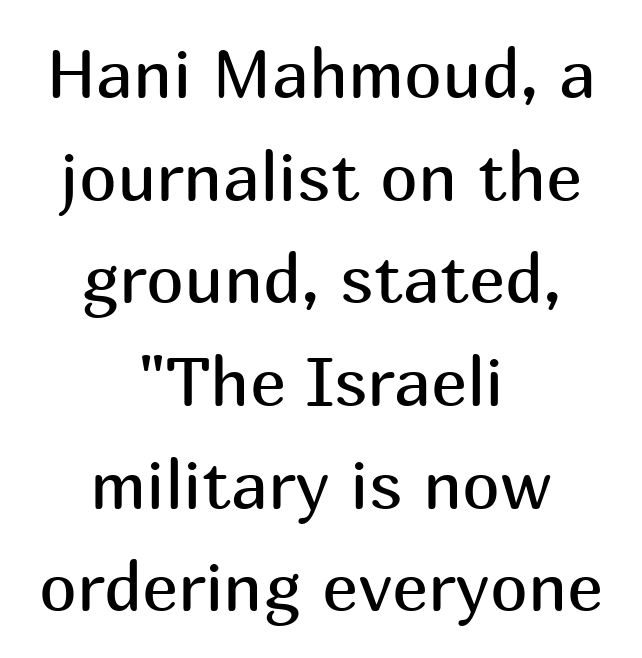
Q: Is the text bold? A: No.
Q: Is the text italic (slanted)? A: No, it is upright.
Q: Is the typeface a serif or a sans-serif typeface? A: Sans-serif.
Q: Is the text underlined? A: No.
Q: How is the paragraph aligned? A: Centered.
Q: Is the spacing between letters normal or unusually wide? A: Normal.
Q: Is the spacing between lines tight, normal or loose? A: Normal.
Q: Width (condensed, normal, or wide)? A: Normal.
Q: Stroke contrast? A: Medium.
Q: x-height? A: Medium.
Q: Monospaced? A: No.
